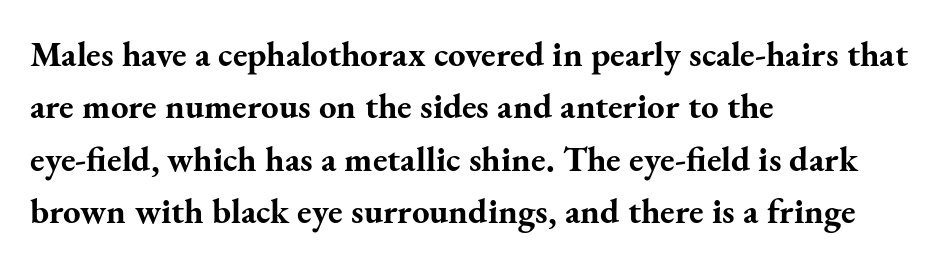
{"serif": "yes", "italic": "no", "bold": "yes", "weight": "bold", "width": "normal", "stroke_contrast": "medium", "x_height": "small", "monospaced": "no", "underline": "no", "align": "left", "line_spacing": "normal", "line_spacing_ratio": 1.5, "letter_spacing": "normal", "letter_spacing_em": 0.0, "glyph_px": 35}
